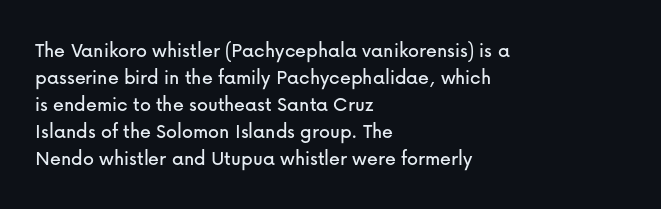
{"italic": "no", "underline": "no", "align": "left", "line_spacing_ratio": 1.23, "letter_spacing": "normal", "letter_spacing_em": 0.0, "glyph_px": 22}
